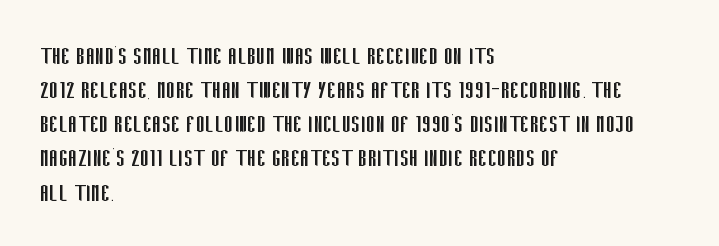
Q: Is the text bold? A: No.
Q: Is the text italic (slanted)? A: No, it is upright.
Q: Is the typeface a serif or a sans-serif typeface? A: Sans-serif.
Q: Is the text underlined? A: No.
Q: How is the paragraph aligned? A: Left-aligned.
Q: Is the spacing between letters normal or unusually wide? A: Normal.
Q: Width (condensed, normal, or wide)? A: Condensed.
Q: Stroke contrast? A: Low.
Q: x-height? A: Large.
Q: Monospaced? A: No.
